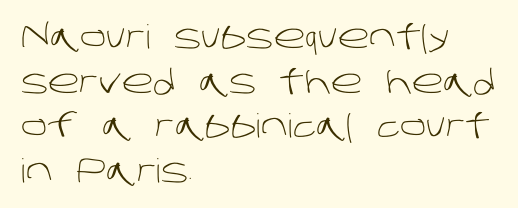
The image shows 33 px light sans-serif type; set left-aligned, normal line spacing (1.35x), normal letter spacing, not underlined; low stroke contrast and a large x-height.
